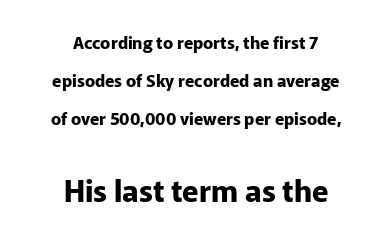
Q: Is the text bold? A: Yes.
Q: Is the text italic (slanted)? A: No, it is upright.
Q: Is the typeface a serif or a sans-serif typeface? A: Sans-serif.
Q: Is the text underlined? A: No.
Q: How is the paragraph aligned? A: Centered.
Q: Is the spacing between letters normal or unusually wide? A: Normal.
Q: Is the spacing between lines tight, normal or loose? A: Loose.
Q: Which block of text is set in a larger size, the first (top) or the second (bottom)? A: The second (bottom) one.
Q: Width (condensed, normal, or wide)? A: Normal.
Q: Stroke contrast? A: Low.
Q: x-height? A: Medium.
Q: Monospaced? A: No.
